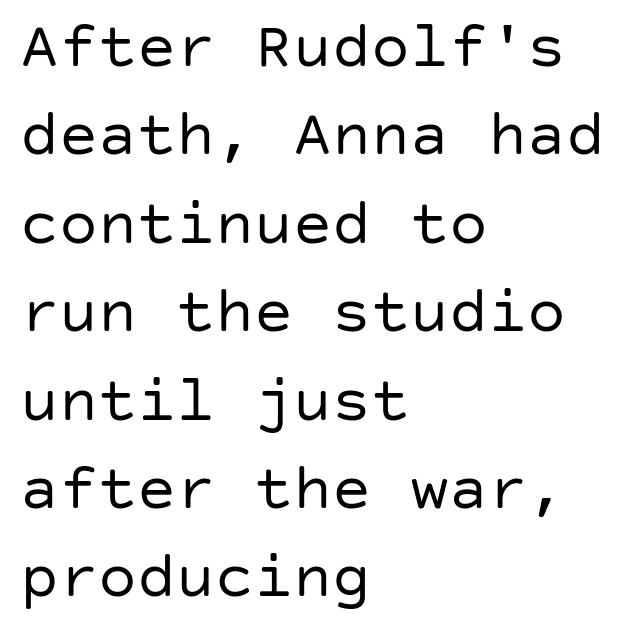
{"serif": "no", "italic": "no", "bold": "no", "weight": "regular", "width": "normal", "stroke_contrast": "low", "x_height": "large", "underline": "no", "align": "left", "line_spacing": "normal", "line_spacing_ratio": 1.36, "letter_spacing": "normal", "letter_spacing_em": 0.0, "glyph_px": 65}
